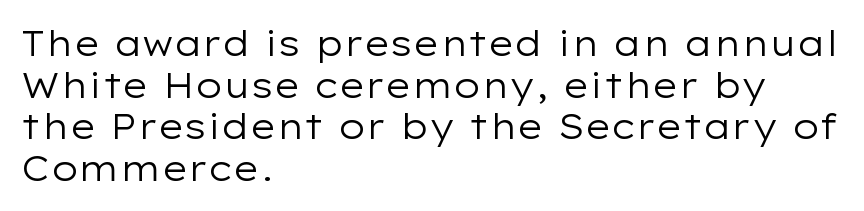
{"serif": "no", "italic": "no", "bold": "no", "weight": "regular", "width": "wide", "stroke_contrast": "low", "x_height": "medium", "monospaced": "no", "underline": "no", "align": "left", "line_spacing_ratio": 1.19, "letter_spacing": "normal", "letter_spacing_em": 0.0, "glyph_px": 35}
